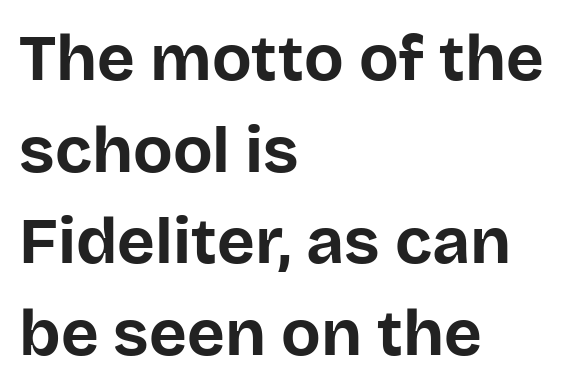
{"serif": "no", "italic": "no", "bold": "yes", "weight": "bold", "width": "normal", "stroke_contrast": "low", "x_height": "large", "monospaced": "no", "underline": "no", "align": "left", "line_spacing": "normal", "line_spacing_ratio": 1.41, "letter_spacing": "normal", "letter_spacing_em": 0.0, "glyph_px": 65}
